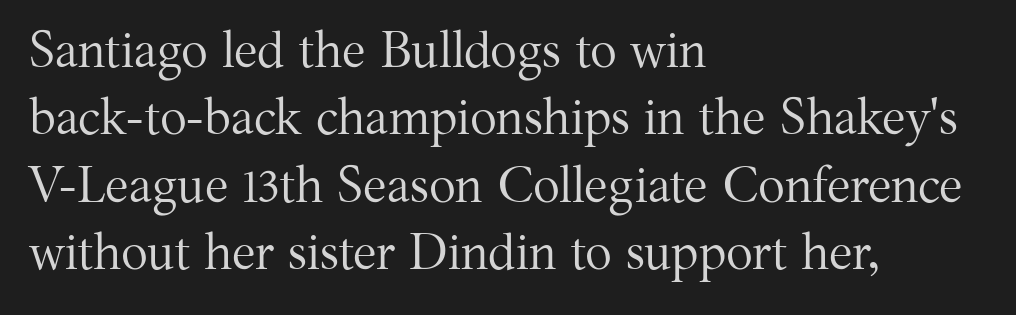
{"serif": "yes", "italic": "no", "bold": "no", "weight": "regular", "width": "normal", "stroke_contrast": "medium", "x_height": "medium", "monospaced": "no", "underline": "no", "align": "left", "line_spacing": "normal", "line_spacing_ratio": 1.35, "letter_spacing": "normal", "letter_spacing_em": 0.0, "glyph_px": 50}
